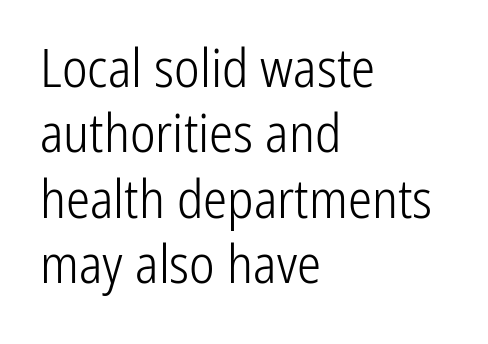
Think of a printed novel: that variable character pitch is what you see here. Type style note: lacks serifs. Nobody touched the tracking dial on this one. Designer's note — italics off, roman on.
